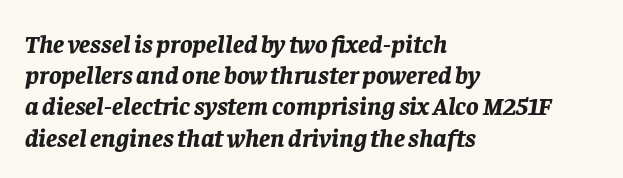
Q: Is the text bold? A: Yes.
Q: Is the text italic (slanted)? A: Yes, it leans right by about 8 degrees.
Q: Is the text underlined? A: No.
Q: How is the paragraph aligned? A: Left-aligned.
Q: Is the spacing between letters normal or unusually wide? A: Normal.
